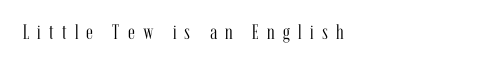
The image shows 21 px text type, upright; set left-aligned, unusually wide letter spacing (+0.39 em), not underlined.
